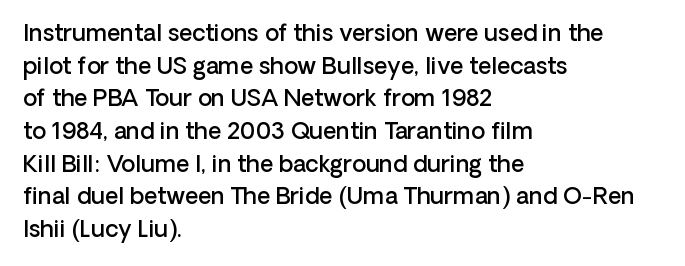
Q: Is the text bold? A: Semi-bold.
Q: Is the text italic (slanted)? A: No, it is upright.
Q: Is the text underlined? A: No.
Q: How is the paragraph aligned? A: Left-aligned.
Q: Is the spacing between letters normal or unusually wide? A: Normal.
Q: Is the spacing between lines tight, normal or loose? A: Normal.
